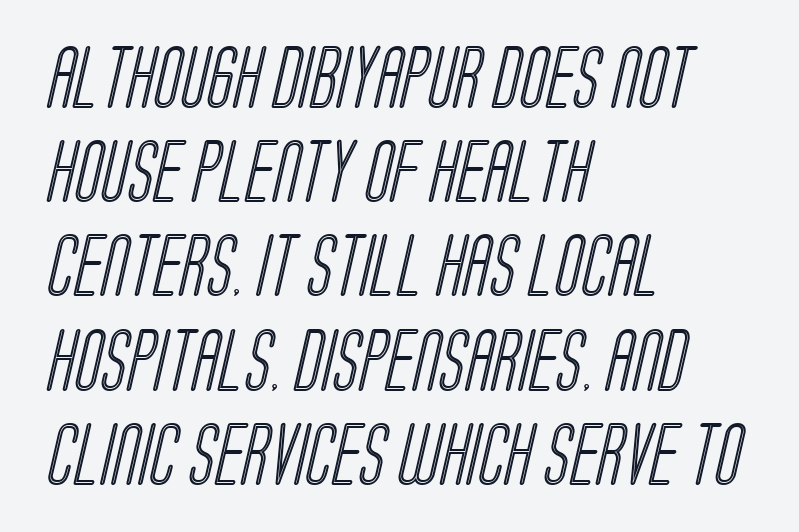
{"width": "condensed", "x_height": "large", "monospaced": "no", "underline": "no", "align": "left", "line_spacing": "normal", "line_spacing_ratio": 1.52, "letter_spacing": "normal", "letter_spacing_em": 0.0, "glyph_px": 62}
